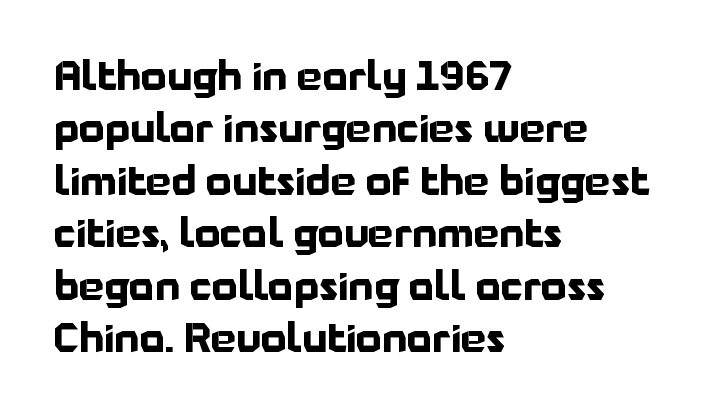
The image shows 40 px bold sans-serif type, upright; set left-aligned, normal line spacing (1.31x), normal letter spacing, not underlined; low stroke contrast and a medium x-height.
